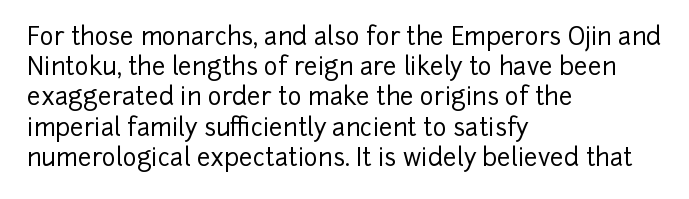
{"italic": "no", "underline": "no", "align": "left", "line_spacing": "normal", "line_spacing_ratio": 1.26, "letter_spacing": "normal", "letter_spacing_em": 0.0, "glyph_px": 24}
